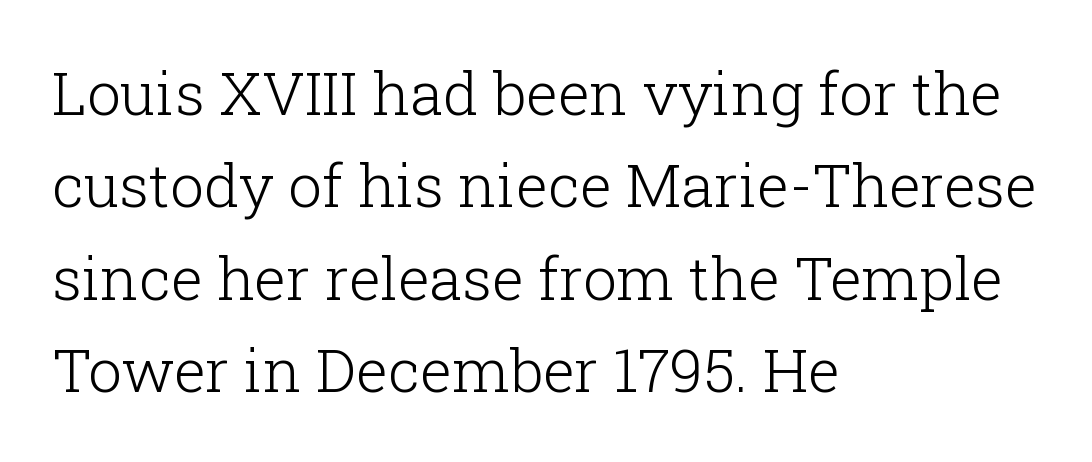
The image shows 60 px light serif type, upright; set left-aligned, normal line spacing (1.54x), normal letter spacing, not underlined; low stroke contrast and a medium x-height.
